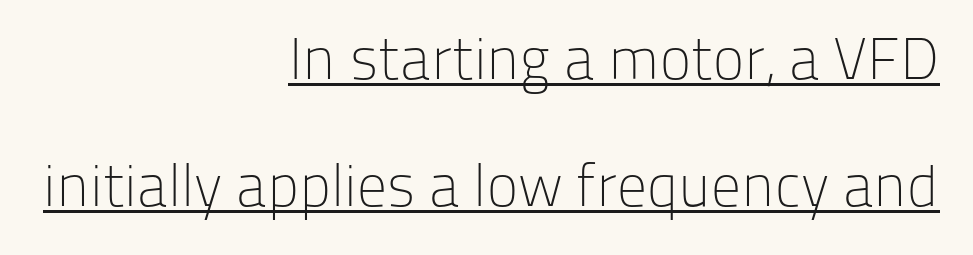
{"serif": "no", "italic": "no", "bold": "no", "weight": "light", "width": "normal", "stroke_contrast": "low", "x_height": "medium", "monospaced": "no", "underline": "yes", "align": "right", "line_spacing": "loose", "line_spacing_ratio": 2.15, "letter_spacing": "normal", "letter_spacing_em": 0.0, "glyph_px": 59}
